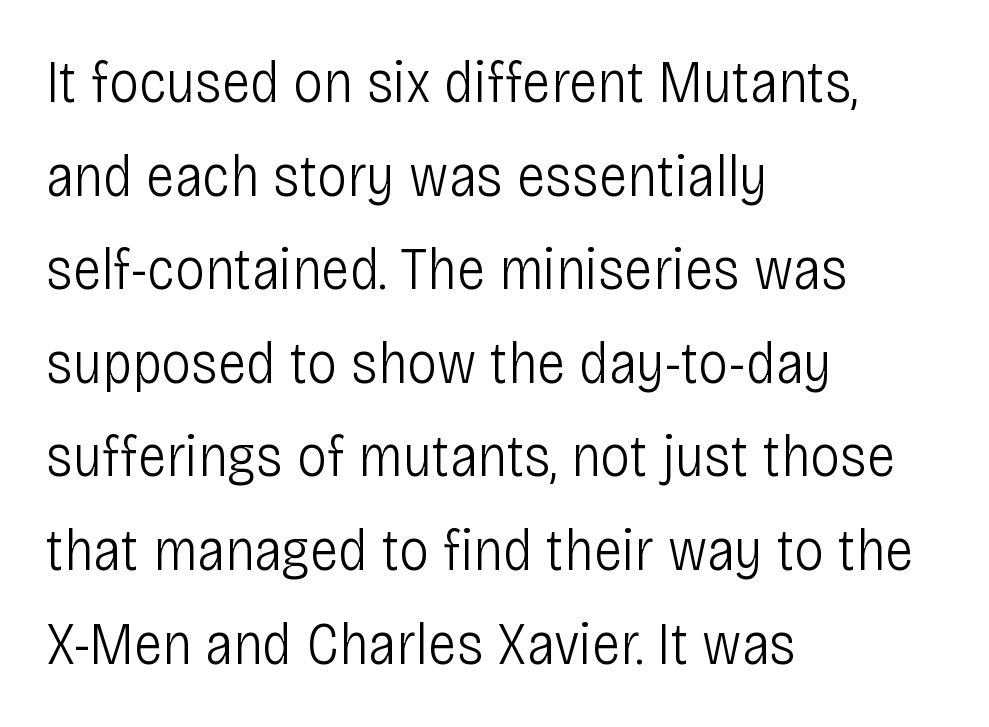
The image shows 60 px light, condensed sans-serif type, upright; set left-aligned, normal line spacing (1.56x), normal letter spacing, not underlined; low stroke contrast and a large x-height.
